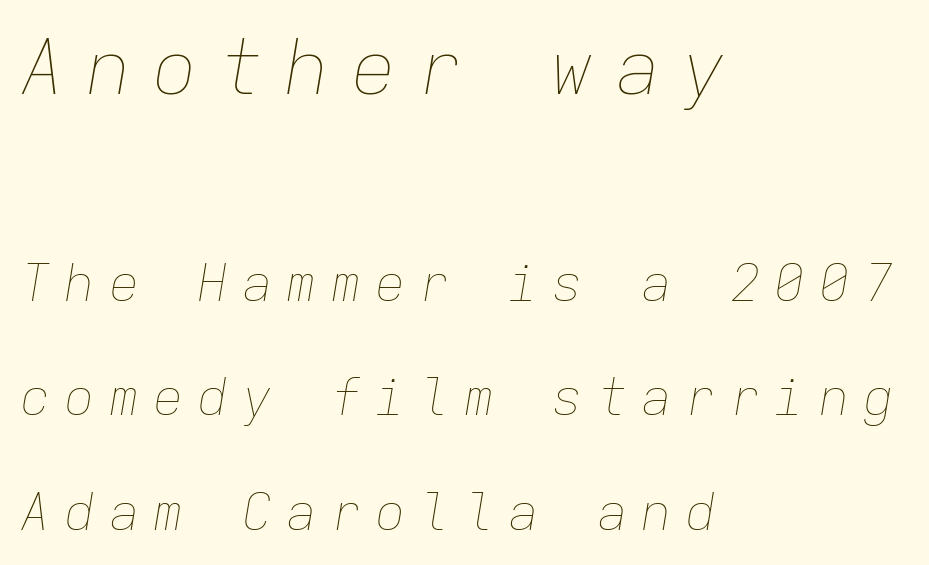
The image shows 76 px thin type, italic (leaning right), monospaced; set left-aligned, loose line spacing (2.24x), unusually wide letter spacing (+0.27 em), not underlined; the first (top) block is 1.49x larger; low stroke contrast and a medium x-height.
